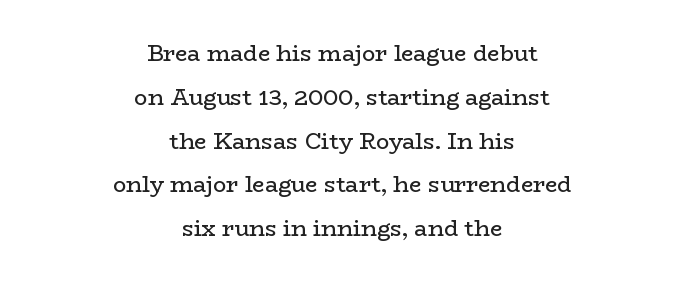
Q: Is the text bold? A: No.
Q: Is the text italic (slanted)? A: No, it is upright.
Q: Is the text underlined? A: No.
Q: How is the paragraph aligned? A: Centered.
Q: Is the spacing between letters normal or unusually wide? A: Normal.
Q: Is the spacing between lines tight, normal or loose? A: Loose.
